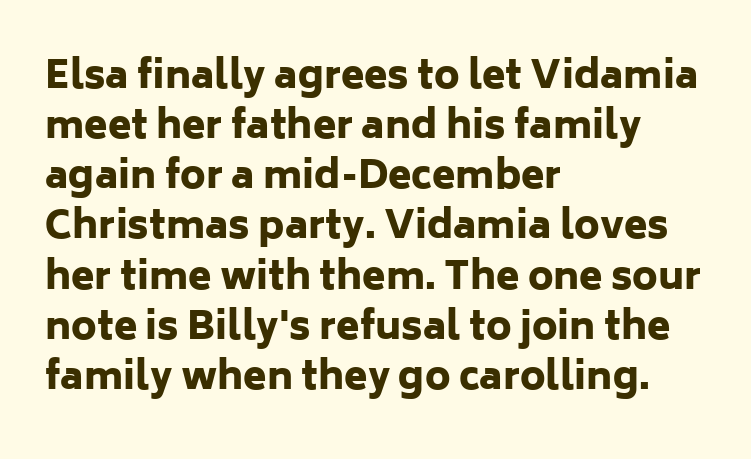
Typeset ragged right — the left edge is the straight one. Does the leading feel generous? No, just average. Strokes here are thick enough to call this a true bold. The passage shown is typed in a proportional face where columns would drift.
